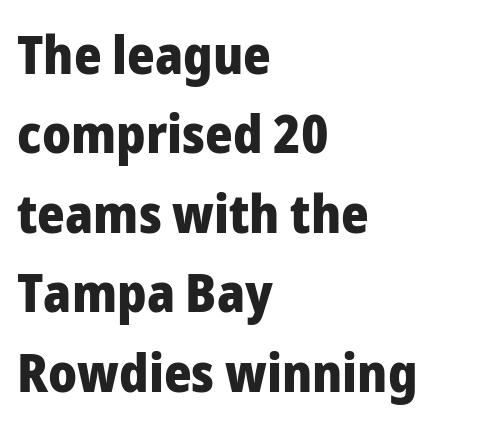
Q: Is the text bold? A: Yes.
Q: Is the text italic (slanted)? A: No, it is upright.
Q: Is the typeface a serif or a sans-serif typeface? A: Sans-serif.
Q: Is the text underlined? A: No.
Q: How is the paragraph aligned? A: Left-aligned.
Q: Is the spacing between letters normal or unusually wide? A: Normal.
Q: Is the spacing between lines tight, normal or loose? A: Normal.
Q: Width (condensed, normal, or wide)? A: Normal.
Q: Stroke contrast? A: Low.
Q: x-height? A: Medium.
Q: Monospaced? A: No.
